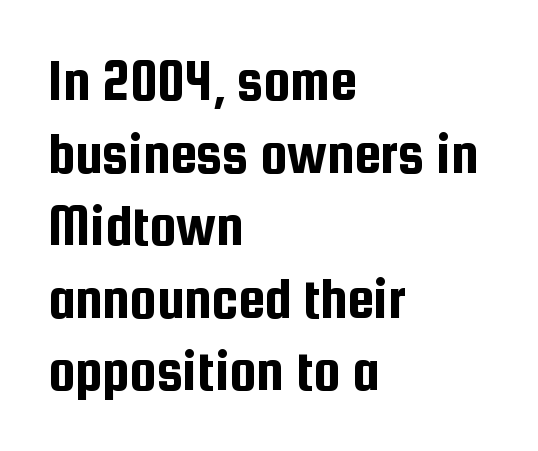
{"serif": "no", "italic": "no", "width": "condensed", "stroke_contrast": "low", "x_height": "medium", "monospaced": "no", "underline": "no", "align": "left", "line_spacing_ratio": 1.21, "letter_spacing": "normal", "letter_spacing_em": 0.0, "glyph_px": 60}
